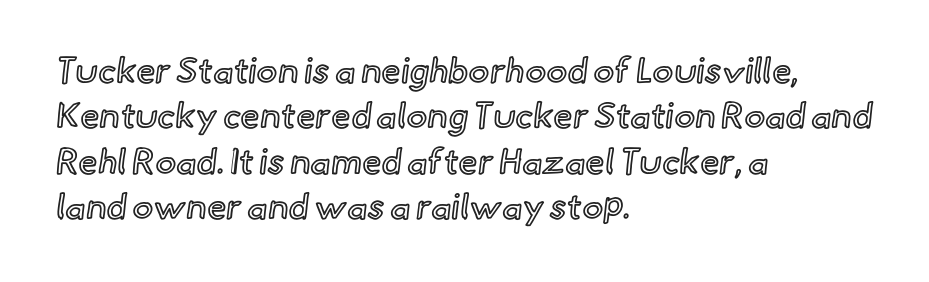
The image shows 35 px text type; set left-aligned, normal line spacing (1.3x), normal letter spacing, not underlined; a small x-height.
